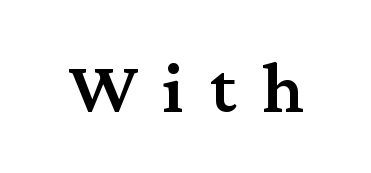
{"serif": "yes", "italic": "no", "bold": "semi", "weight": "semibold", "width": "normal", "stroke_contrast": "medium", "x_height": "medium", "monospaced": "no", "underline": "no", "letter_spacing": "wide", "letter_spacing_em": 0.35, "glyph_px": 74}
